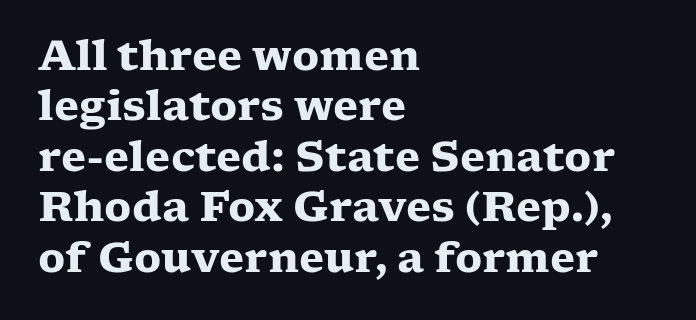
The image shows 41 px heavy, wide serif type, upright; set left-aligned, line spacing 1.23x, normal letter spacing, not underlined; low stroke contrast and a medium x-height.
